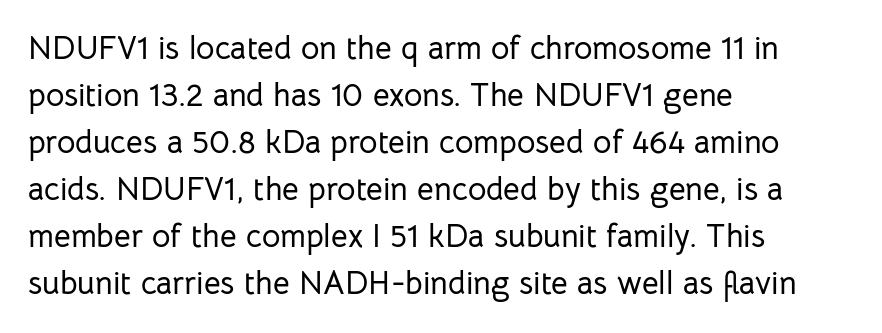
The image shows 32 px sans-serif type, upright; set left-aligned, normal line spacing (1.47x), normal letter spacing, not underlined; low stroke contrast and a medium x-height.
